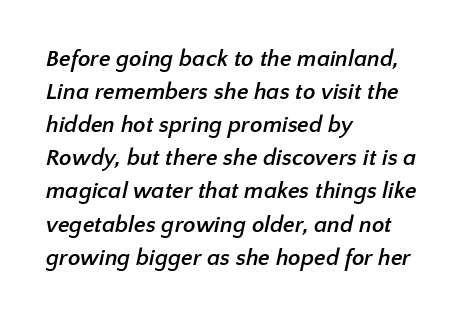
The image shows 23 px bold type; set left-aligned, normal line spacing (1.44x), normal letter spacing, not underlined.
